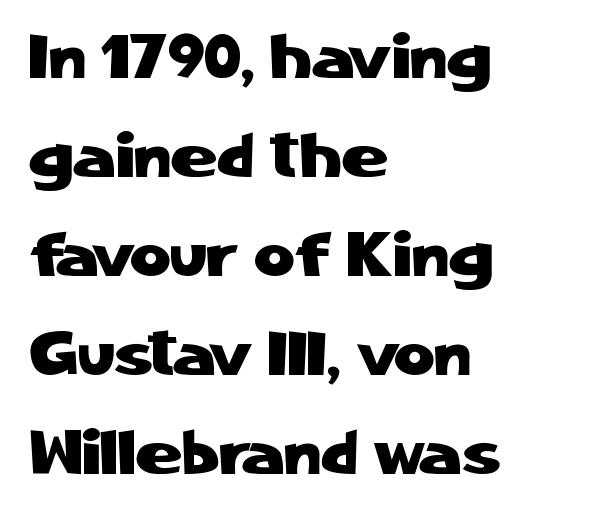
The image shows 63 px sans-serif type, upright; set left-aligned, normal line spacing (1.57x), normal letter spacing, not underlined; low stroke contrast and a medium x-height.
